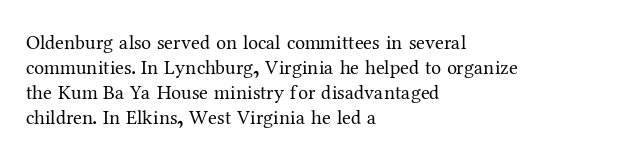
{"italic": "no", "bold": "no", "underline": "no", "align": "left", "line_spacing": "normal", "line_spacing_ratio": 1.25, "letter_spacing": "normal", "letter_spacing_em": 0.0, "glyph_px": 20}
